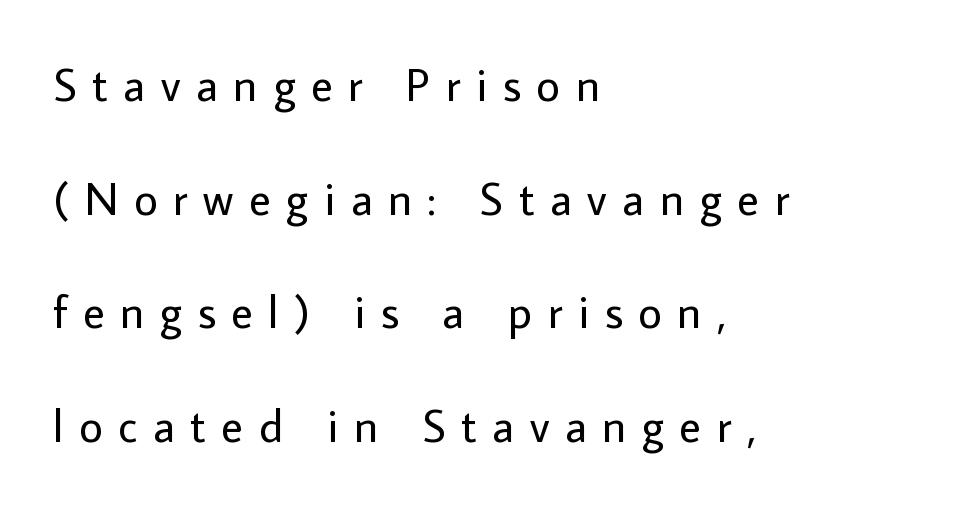
{"serif": "no", "italic": "no", "bold": "no", "weight": "regular", "width": "normal", "stroke_contrast": "low", "x_height": "medium", "monospaced": "no", "underline": "no", "align": "left", "line_spacing": "loose", "line_spacing_ratio": 2.47, "letter_spacing": "wide", "letter_spacing_em": 0.34, "glyph_px": 46}
